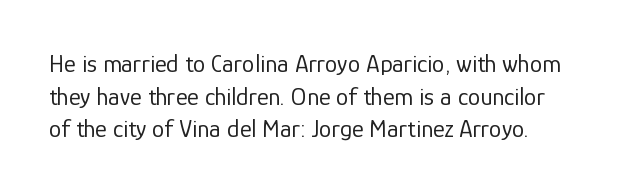
Q: Is the text bold? A: No.
Q: Is the text italic (slanted)? A: No, it is upright.
Q: Is the text underlined? A: No.
Q: Is the spacing between letters normal or unusually wide? A: Normal.
Q: Is the spacing between lines tight, normal or loose? A: Normal.
